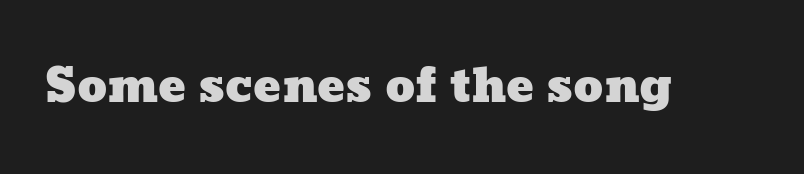
The image shows 46 px wide type; set normal letter spacing, not underlined; low stroke contrast and a medium x-height.
